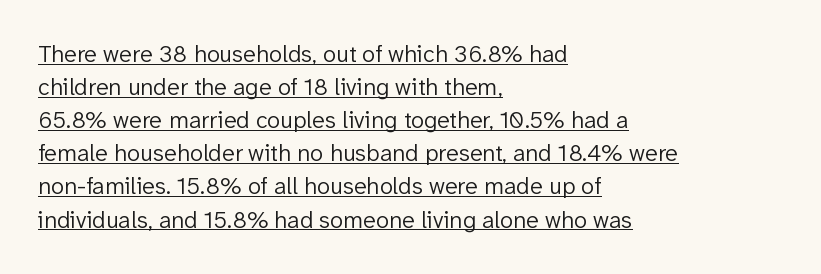
{"italic": "no", "bold": "no", "underline": "yes", "align": "left", "line_spacing": "normal", "line_spacing_ratio": 1.38, "letter_spacing": "normal", "letter_spacing_em": 0.0, "glyph_px": 24}
